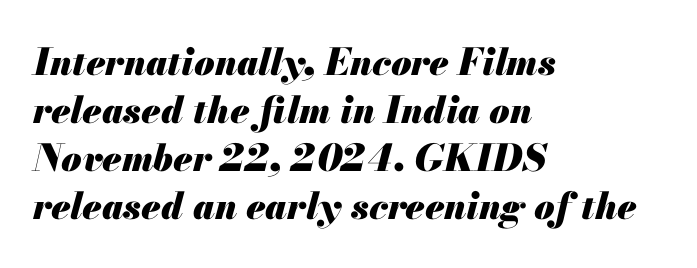
The image shows 37 px heavy type, italic (leaning right); set left-aligned, normal line spacing (1.3x), normal letter spacing, not underlined; medium stroke contrast and a small x-height.
